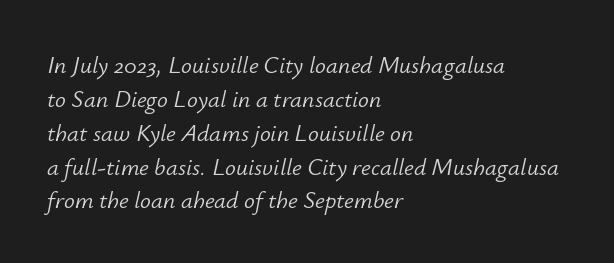
This block has exactly the height ordinary leading produces. Designer's note — italics engaged. This rendering uses left alignment, leaving the right contour irregular. Descenders hang freely into open space. Weight: regular or lighter.
